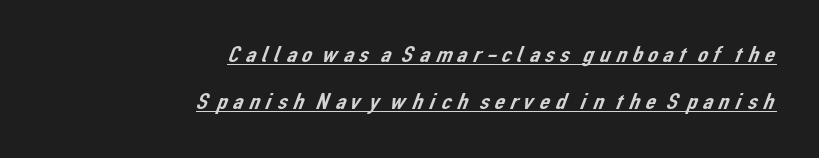
{"underline": "yes", "align": "right", "line_spacing": "loose", "line_spacing_ratio": 2.05, "glyph_px": 23}
